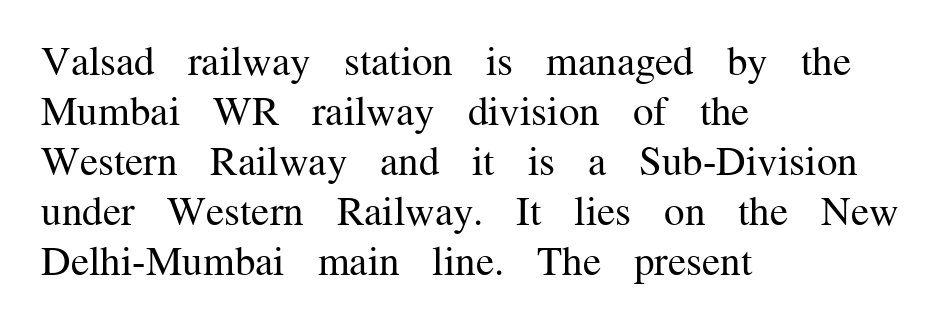
{"serif": "yes", "italic": "no", "bold": "no", "weight": "regular", "width": "normal", "stroke_contrast": "medium", "x_height": "medium", "monospaced": "no", "underline": "no", "align": "left", "line_spacing_ratio": 1.22, "letter_spacing": "normal", "letter_spacing_em": 0.0, "glyph_px": 41}
